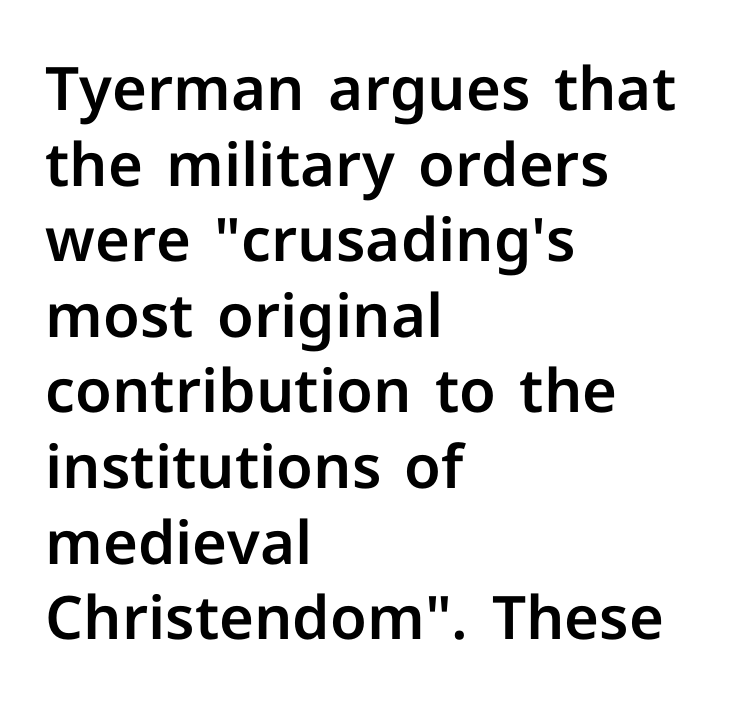
Lines of text with bare space underneath. Spacing between characters is what you'd get straight out of the box. Evenly set lines give the paragraph a standard silhouette. Character widths vary here, with narrow letters taking less room than wide ones. The glyphs in this specimen are sans serif.
